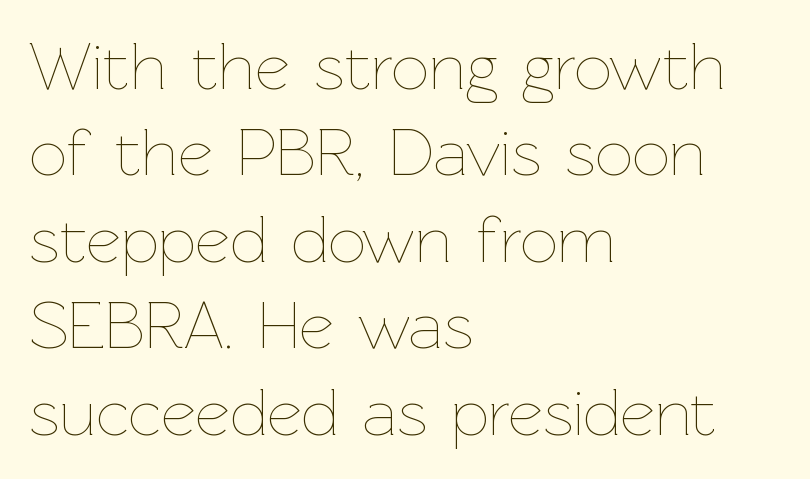
The passage shown is typed in a proportional face where columns would drift. Compared with typical paragraphs, the rows here are spaced about the same. The rendering anchors every line to the left-hand side. Stems here are at most as thick as an everyday book face. Characters remain perfectly vertical along every line. Honestly, the letter spacing is just normal — you wouldn't notice it.
